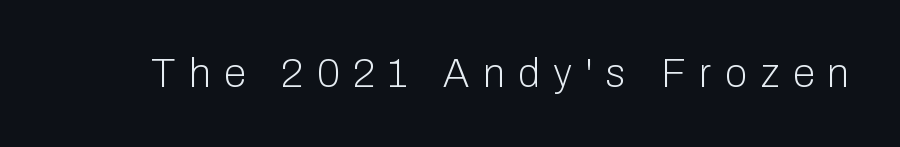
The letters are spread apart with noticeably loose tracking. You could not count columns in this text — the font is proportionally spaced. Glance below the letters and you will spot only blank space. Designer's note — italics off, roman on. Summary of weight: not heavy and not bold. The face used here is a sans, in the tradition of grotesques and geometrics.
